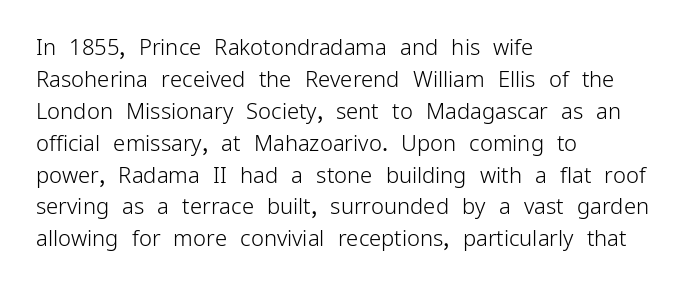
This sample uses an upright cut, with every glyph sitting square on the baseline. Check the space under the baseline: it is left empty. These lines are set flush left with a ragged right edge. Weight: not bold — regular or lighter.
